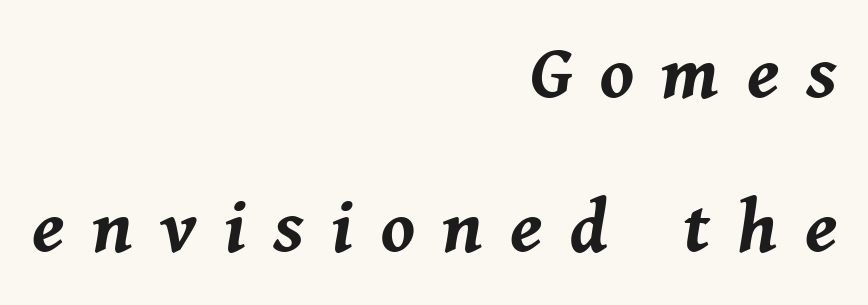
{"italic": "yes", "lean": "right", "slant_degrees": 8, "bold": "yes", "weight": "bold", "width": "normal", "stroke_contrast": "medium", "x_height": "medium", "monospaced": "no", "underline": "no", "align": "right", "line_spacing": "loose", "line_spacing_ratio": 2.06, "letter_spacing": "wide", "letter_spacing_em": 0.37, "glyph_px": 75}
